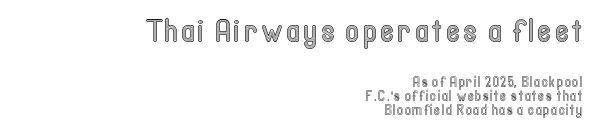
The emphasis by scale lands on block number one, above. Is this a fixed-width face? No — the glyphs have proportional, varying widths. The typography opts for an upright posture over an oblique one. Summary of vertical rhythm: compact, with narrow interline spacing. Does the copy run flush right? Yes — the right margin is perfectly even. Type without underlining.
